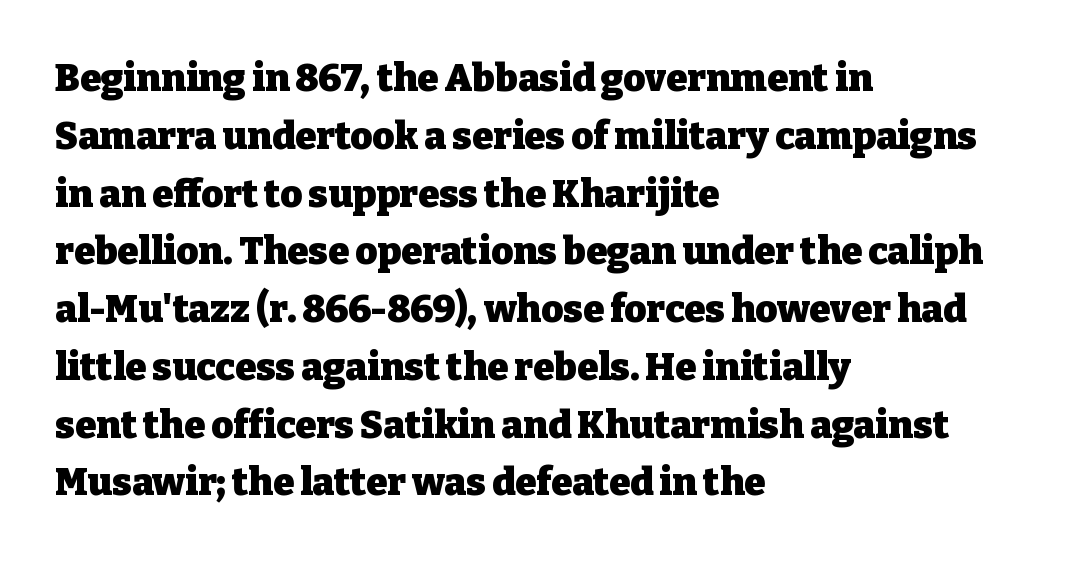
Which margin do the lines hug? The left one — the right edge is uneven. Are there feet on the stems? There are — it's a serif. Regular leading. Bare-footed words on every line. Spacing verdict: proportional, widths tailored to each character. Posture: upright roman.
